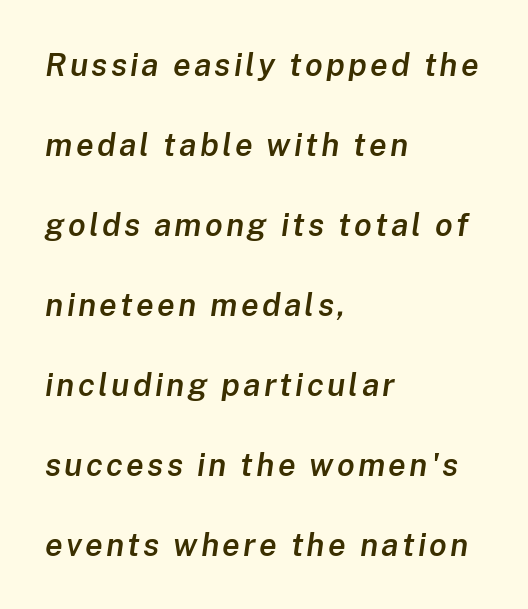
A bit beefed up — I'd call it semibold rather than bold. The typesetter chose a ragged-right arrangement here. The specimen reads as italic at a glance. Looks like regular typesetting: each glyph gets only the width it needs. The gap between lines stays unmarked. One glance says open: line gaps are wider than usual.
